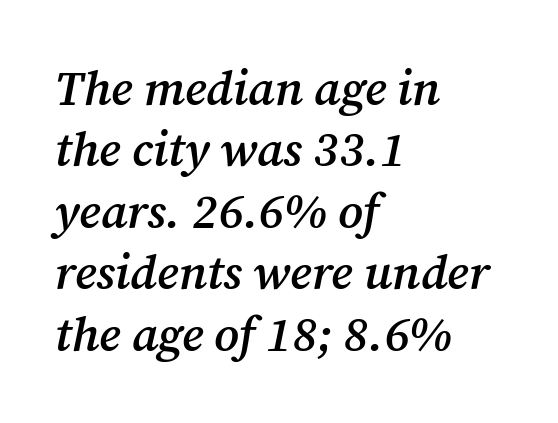
Is the letter spacing exaggerated? No — it looks like the ordinary default. The words here are not underlined. Vertically, the passage feels balanced, rows spaced as you'd expect. In terms of letterform style, serifs are clearly present. The paragraph shown leans on its left margin.
